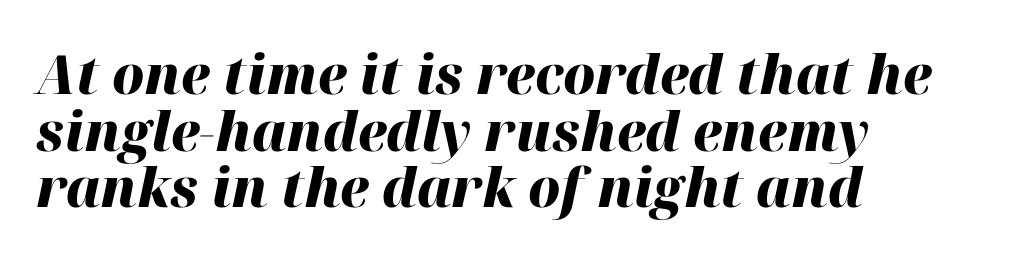
Q: Is the text bold? A: Yes.
Q: Is the text italic (slanted)? A: Yes, it leans right by about 12 degrees.
Q: Is the text underlined? A: No.
Q: How is the paragraph aligned? A: Left-aligned.
Q: Is the spacing between letters normal or unusually wide? A: Normal.
Q: Is the spacing between lines tight, normal or loose? A: Tight.
Q: Width (condensed, normal, or wide)? A: Normal.
Q: Stroke contrast? A: High.
Q: x-height? A: Medium.
Q: Monospaced? A: No.
